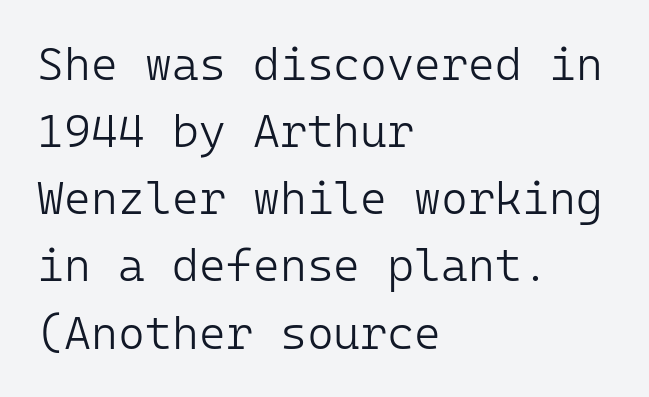
{"serif": "no", "italic": "no", "bold": "no", "weight": "light", "width": "normal", "stroke_contrast": "low", "x_height": "medium", "monospaced": "yes", "underline": "no", "align": "left", "line_spacing": "normal", "line_spacing_ratio": 1.46, "letter_spacing": "normal", "letter_spacing_em": 0.0, "glyph_px": 46}
